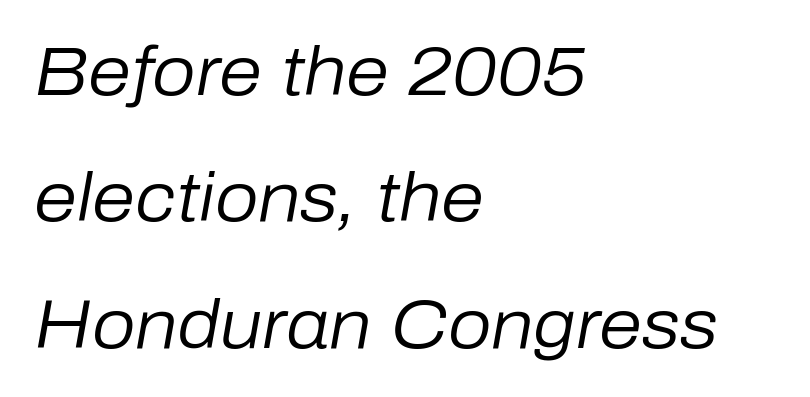
{"italic": "yes", "lean": "right", "slant_degrees": 10, "bold": "no", "weight": "regular", "width": "normal", "stroke_contrast": "low", "x_height": "medium", "monospaced": "no", "underline": "no", "align": "left", "line_spacing_ratio": 1.83, "letter_spacing": "normal", "letter_spacing_em": 0.0, "glyph_px": 69}
